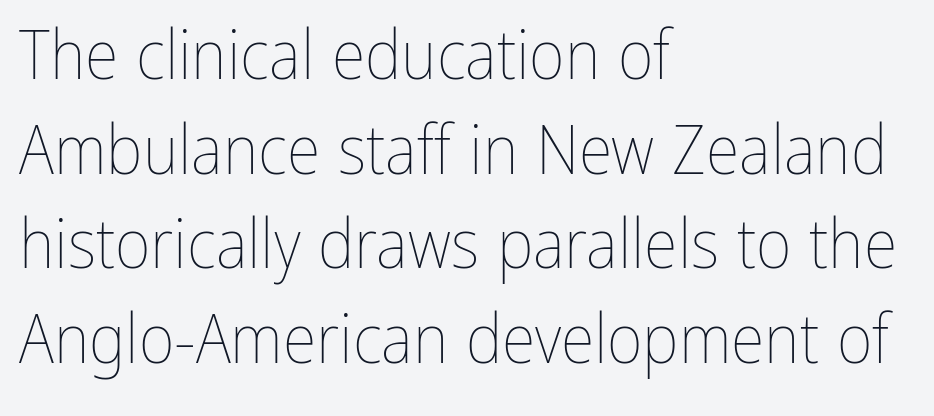
The image shows 69 px thin, condensed type, upright; set left-aligned, normal line spacing (1.37x), normal letter spacing, not underlined; low stroke contrast and a medium x-height.
